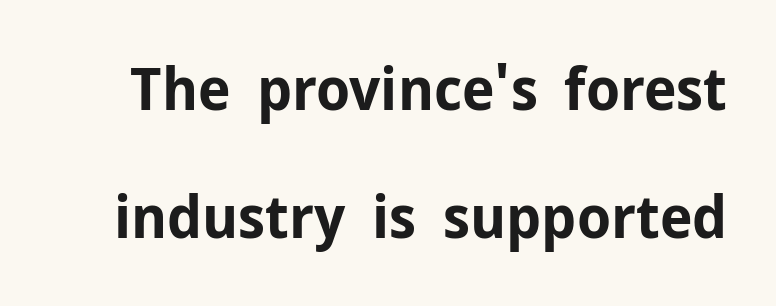
The typography opts for an upright posture over an oblique one. What kind of face is this? One without serifs — a sans. Do the characters align in a grid? No, the font is proportional. Default kerning and tracking; the words read as compact shapes. The glyphs have the mass of a bold cut. Anything drawn beneath the words? Only blank space.
